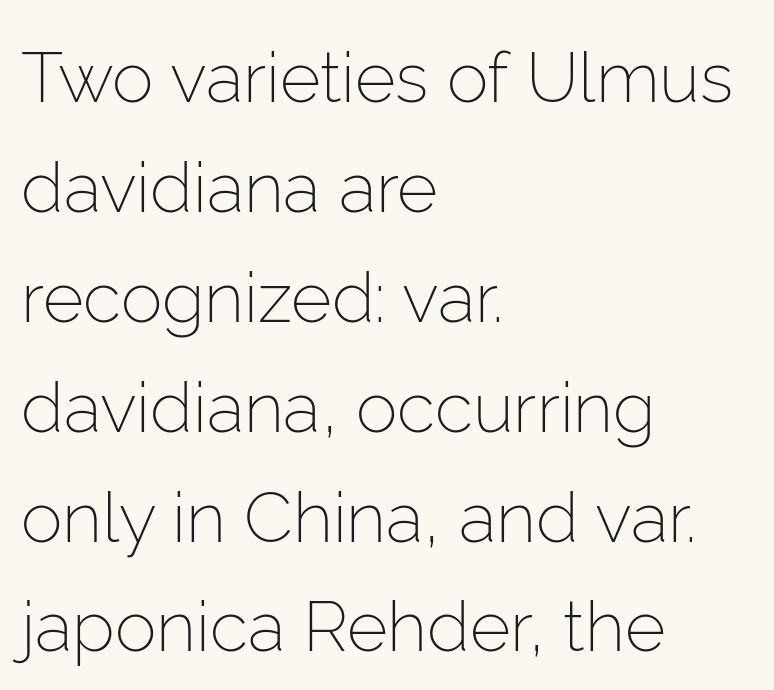
Q: Is the text bold? A: No.
Q: Is the text italic (slanted)? A: No, it is upright.
Q: Is the typeface a serif or a sans-serif typeface? A: Sans-serif.
Q: Is the text underlined? A: No.
Q: How is the paragraph aligned? A: Left-aligned.
Q: Is the spacing between letters normal or unusually wide? A: Normal.
Q: Is the spacing between lines tight, normal or loose? A: Normal.
Q: Width (condensed, normal, or wide)? A: Normal.
Q: Stroke contrast? A: Low.
Q: x-height? A: Medium.
Q: Monospaced? A: No.
